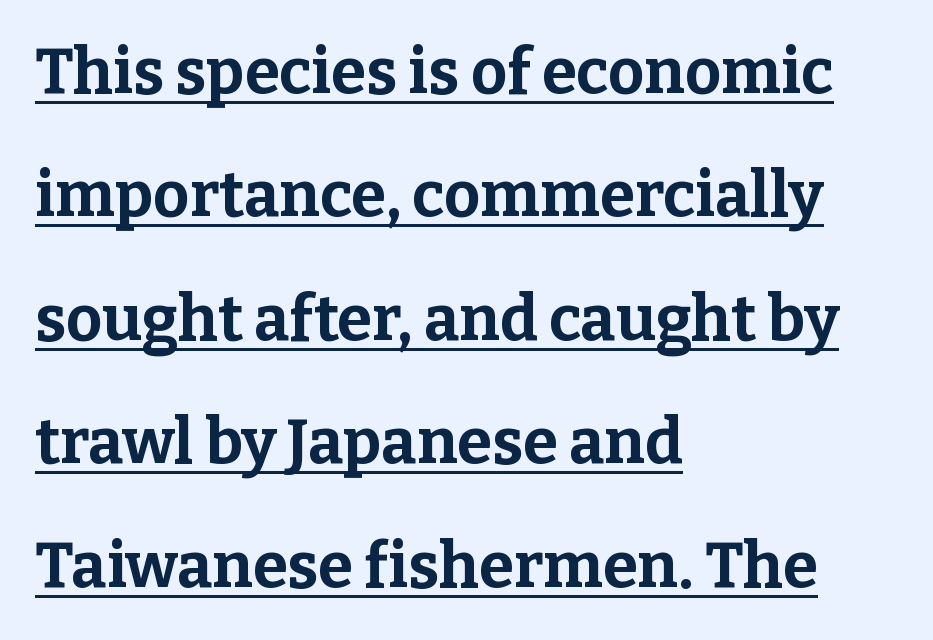
{"serif": "yes", "italic": "no", "bold": "yes", "weight": "bold", "width": "normal", "stroke_contrast": "low", "x_height": "medium", "monospaced": "no", "underline": "yes", "align": "left", "line_spacing": "loose", "line_spacing_ratio": 1.96, "letter_spacing": "normal", "letter_spacing_em": 0.0, "glyph_px": 63}
